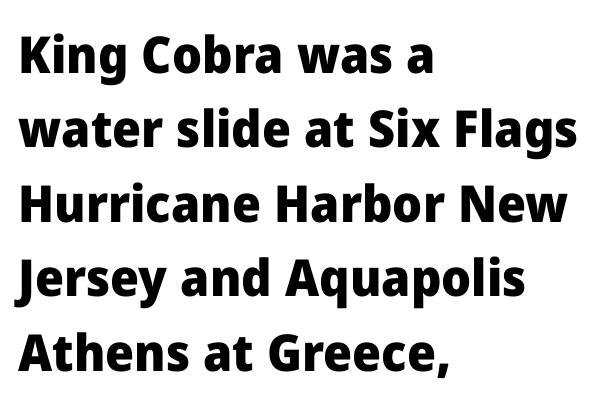
Q: Is the text bold? A: Yes.
Q: Is the text italic (slanted)? A: No, it is upright.
Q: Is the typeface a serif or a sans-serif typeface? A: Sans-serif.
Q: Is the text underlined? A: No.
Q: How is the paragraph aligned? A: Left-aligned.
Q: Is the spacing between letters normal or unusually wide? A: Normal.
Q: Is the spacing between lines tight, normal or loose? A: Normal.
Q: Width (condensed, normal, or wide)? A: Normal.
Q: Stroke contrast? A: Low.
Q: x-height? A: Medium.
Q: Monospaced? A: No.
